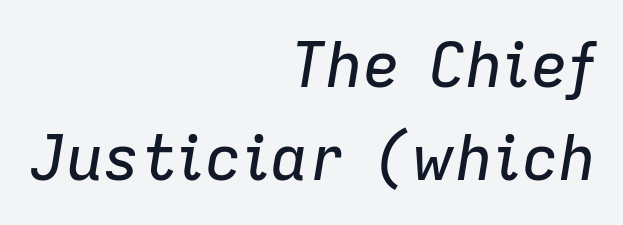
The image shows 62 px text type, italic (leaning right); set right-aligned, normal line spacing (1.5x), normal letter spacing, not underlined; low stroke contrast and a medium x-height.
